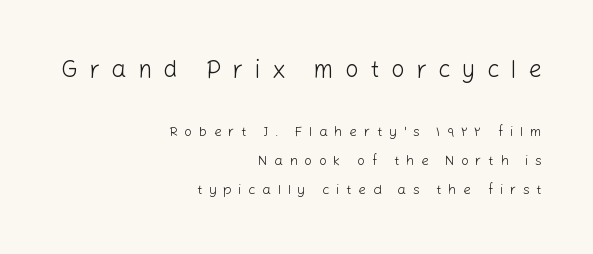
The image shows 24 px text type, upright; set right-aligned, loose line spacing (2.07x), unusually wide letter spacing (+0.47 em), not underlined; the first (top) block is 1.71x larger.
